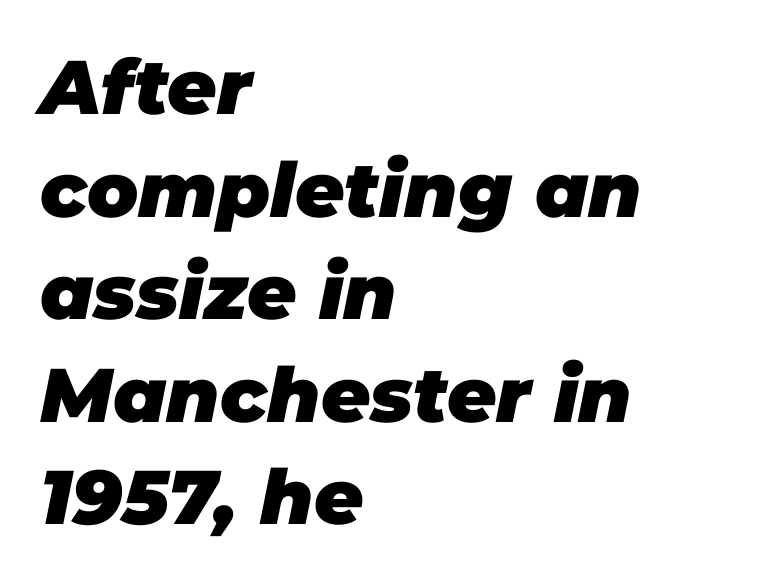
The image shows 76 px heavy type, italic (leaning right); set left-aligned, normal line spacing (1.35x), normal letter spacing, not underlined; low stroke contrast and a large x-height.
